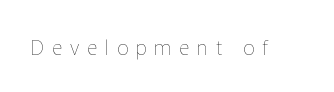
Letters rest on an invisible, unmarked baseline. This reads as an unemphasized weight, regular at the heaviest. Posture: upright roman. Look at the tracking — it's clearly loosened, letters drifting apart.
